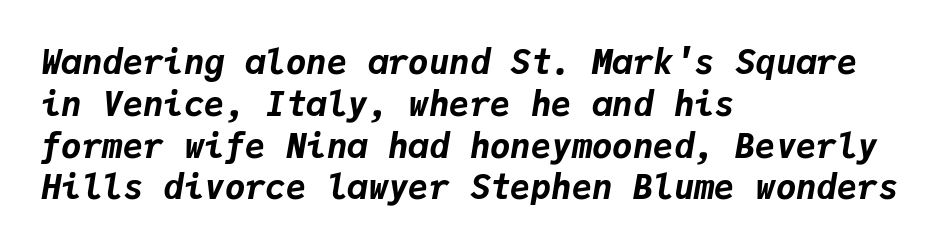
The horizontal fit of the characters is conventional and even. Thick stems and heavy bowls — unmistakably bold. A student would call this left alignment; a typographer would say flush left, rag right. The baseline area is clear. The passage shown is typed in a monospace face where columns stay perfectly aligned. This sample uses an oblique cut, with every glyph tilted off the vertical.
